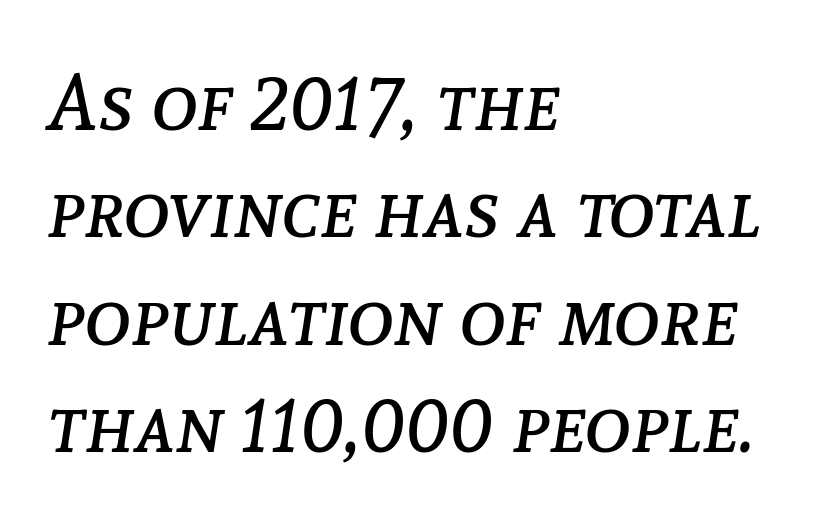
{"italic": "yes", "lean": "right", "slant_degrees": 8, "bold": "no", "weight": "regular", "width": "normal", "stroke_contrast": "low", "x_height": "medium", "monospaced": "no", "underline": "no", "align": "left", "line_spacing": "normal", "line_spacing_ratio": 1.36, "letter_spacing": "normal", "letter_spacing_em": 0.0, "glyph_px": 79}
